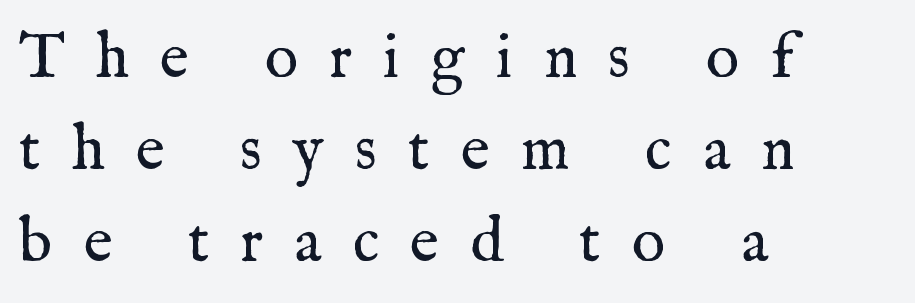
If you drew a ruler down the left edge, every line would touch it. The rendering uses a moderate line-height, typical for paragraphs. The font is comparable to plain body text, perhaps lighter. Designer's note — italics off, roman on.
